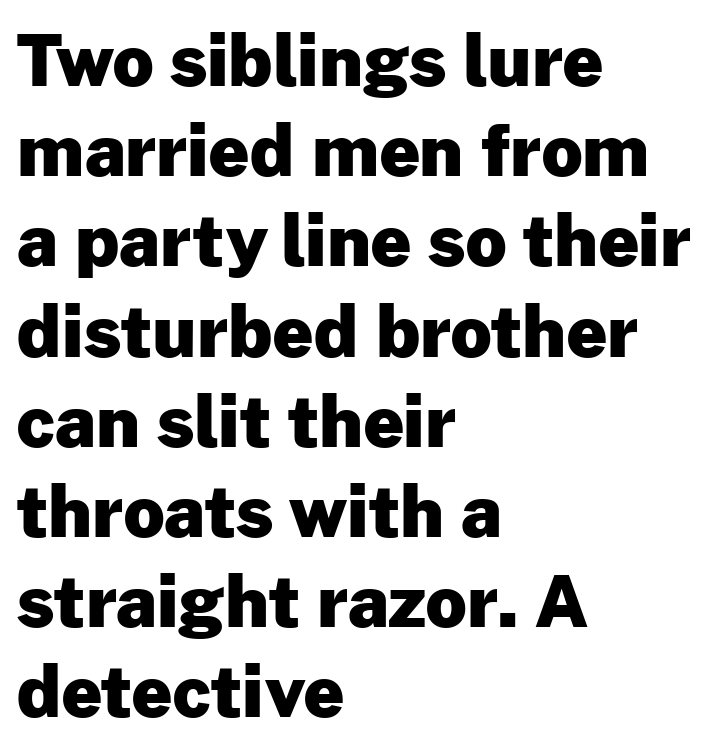
The image shows 71 px heavy sans-serif type, upright; set left-aligned, normal line spacing (1.27x), normal letter spacing, not underlined; low stroke contrast and a medium x-height.
